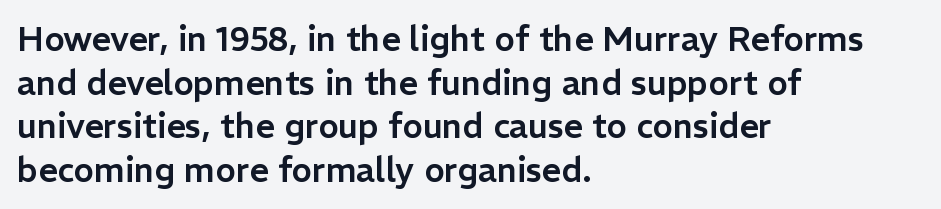
{"serif": "no", "italic": "no", "width": "normal", "stroke_contrast": "low", "x_height": "medium", "monospaced": "no", "underline": "no", "align": "left", "line_spacing": "normal", "line_spacing_ratio": 1.28, "letter_spacing": "normal", "letter_spacing_em": 0.0, "glyph_px": 34}
